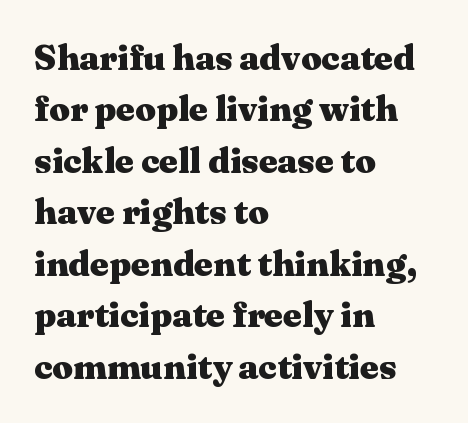
The strip under each line holds only bare page. Look at the tracking — it's just the regular setting, nothing added. To sum up the face: it has serifs. Each letter keeps its own natural width here, so spacing adapts to shape. All the whitespace from short lines collects on the right.
